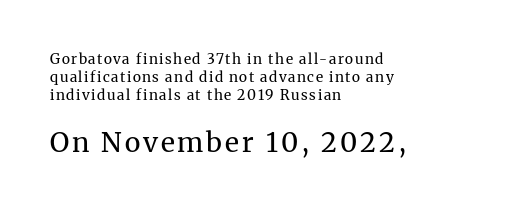
The text block is weighted toward the left margin, trailing off unevenly rightward. Decoration check: the copy has no underline. Successive baselines arrive at the customary interval. Is this a heavy cut? Hardly; it is regular or lighter.
